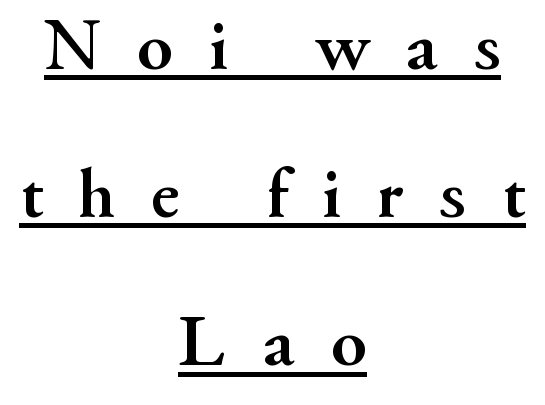
{"serif": "yes", "italic": "no", "bold": "yes", "weight": "semibold", "width": "normal", "stroke_contrast": "medium", "x_height": "small", "monospaced": "no", "underline": "yes", "align": "center", "line_spacing": "loose", "line_spacing_ratio": 2.03, "letter_spacing": "wide", "letter_spacing_em": 0.49, "glyph_px": 73}
